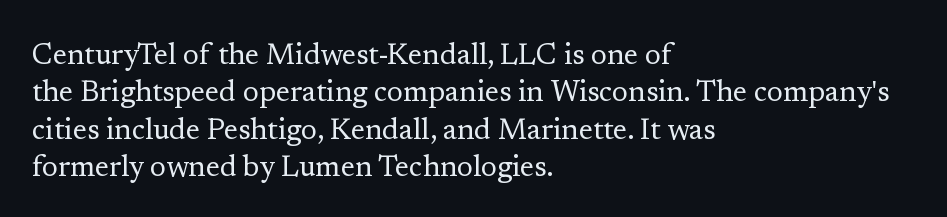
Nothing unusual about the tracking: characters are spaced as the font intends. In terms of leading, this rendering sits right in the middle. The strokes carry an ordinary text weight at most. The lettering stays uniformly vertical, giving the passage a roman look.
